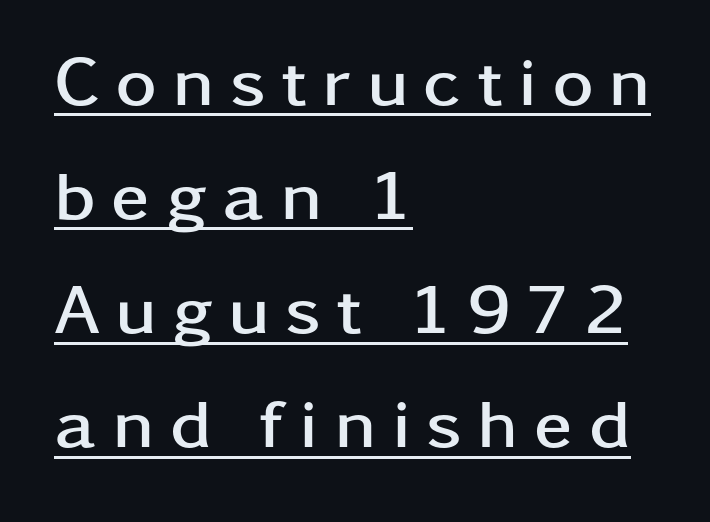
Q: Is the text bold? A: Yes.
Q: Is the text italic (slanted)? A: No, it is upright.
Q: Is the typeface a serif or a sans-serif typeface? A: Sans-serif.
Q: Is the text underlined? A: Yes.
Q: How is the paragraph aligned? A: Left-aligned.
Q: Is the spacing between letters normal or unusually wide? A: Unusually wide.
Q: Is the spacing between lines tight, normal or loose? A: Normal.
Q: Width (condensed, normal, or wide)? A: Wide.
Q: Stroke contrast? A: Low.
Q: x-height? A: Medium.
Q: Monospaced? A: No.
